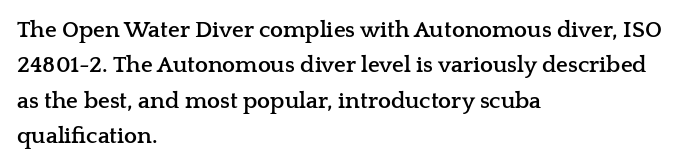
The image shows 23 px bold type, upright; set left-aligned, normal line spacing (1.54x), normal letter spacing, not underlined.
